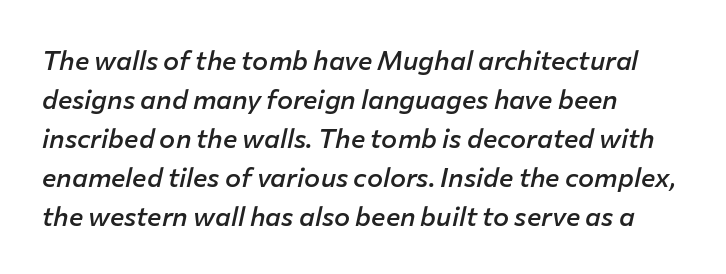
{"italic": "yes", "lean": "right", "slant_degrees": 12, "bold": "semi", "underline": "no", "align": "left", "line_spacing": "normal", "line_spacing_ratio": 1.44, "letter_spacing": "normal", "letter_spacing_em": 0.0, "glyph_px": 27}
